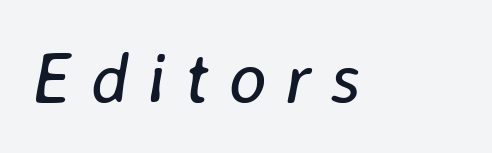
The image shows 71 px regular-weight type, italic (leaning right); set unusually wide letter spacing (+0.26 em), not underlined; low stroke contrast and a medium x-height.
